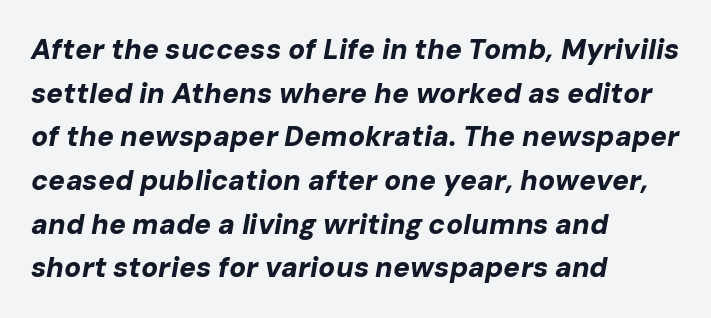
Q: Is the text bold? A: Yes.
Q: Is the text italic (slanted)? A: Yes, it leans right by about 10 degrees.
Q: Is the text underlined? A: No.
Q: How is the paragraph aligned? A: Left-aligned.
Q: Is the spacing between letters normal or unusually wide? A: Normal.
Q: Is the spacing between lines tight, normal or loose? A: Normal.
Q: Width (condensed, normal, or wide)? A: Normal.
Q: Stroke contrast? A: Low.
Q: x-height? A: Medium.
Q: Monospaced? A: No.
